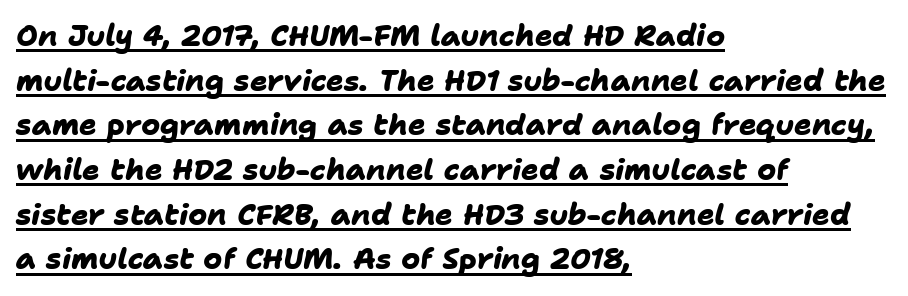
Q: Is the text bold? A: Yes.
Q: Is the typeface a serif or a sans-serif typeface? A: Sans-serif.
Q: Is the text underlined? A: Yes.
Q: How is the paragraph aligned? A: Left-aligned.
Q: Is the spacing between letters normal or unusually wide? A: Normal.
Q: Is the spacing between lines tight, normal or loose? A: Normal.
Q: Width (condensed, normal, or wide)? A: Normal.
Q: Stroke contrast? A: Low.
Q: x-height? A: Medium.
Q: Monospaced? A: No.
